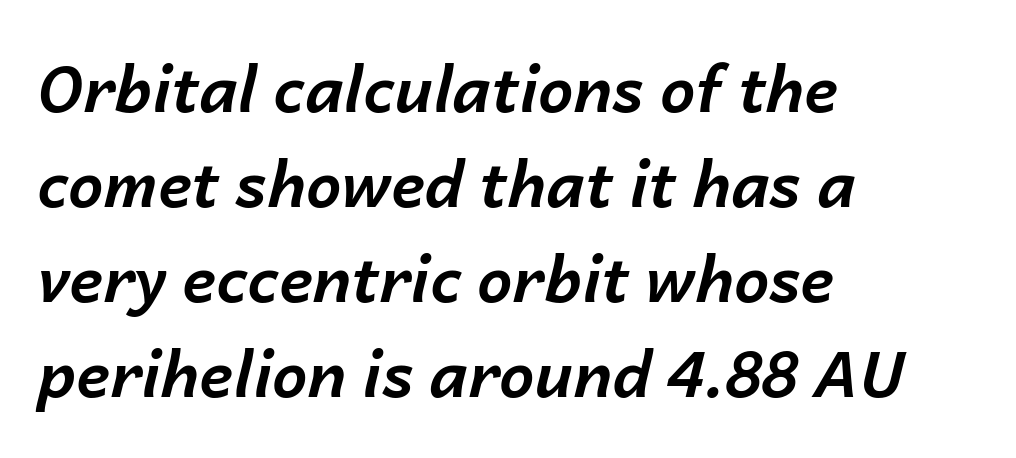
{"italic": "yes", "lean": "right", "slant_degrees": 14, "bold": "yes", "weight": "bold", "width": "normal", "stroke_contrast": "low", "x_height": "medium", "monospaced": "no", "underline": "no", "align": "left", "line_spacing": "normal", "line_spacing_ratio": 1.51, "letter_spacing": "normal", "letter_spacing_em": 0.0, "glyph_px": 63}
